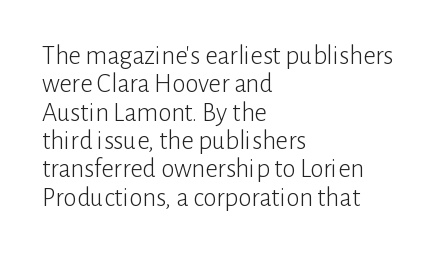
Interline gaps are noticeably narrow in this sample. The passage is arranged the way most books set body copy — flush left. How are the letters spaced? Ordinarily, with no added tracking. The area under the type is left untouched. This is roman type, the default non-slanted kind. The weight tops out at a normal text grade.
